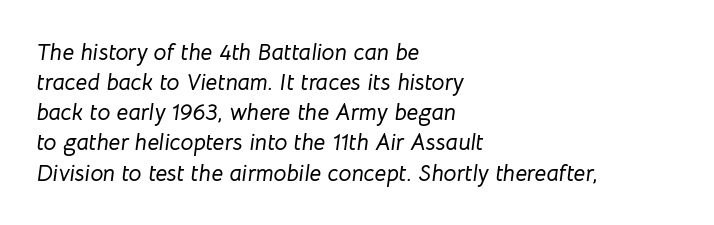
Teacher's note: observe the even left margin — that is flush-left alignment. In terms of letterspacing, this is plain default setting. This block has exactly the height ordinary leading produces. The specimen omits any rule beneath the text block's lines. Slant detected: the letters are inclined.
